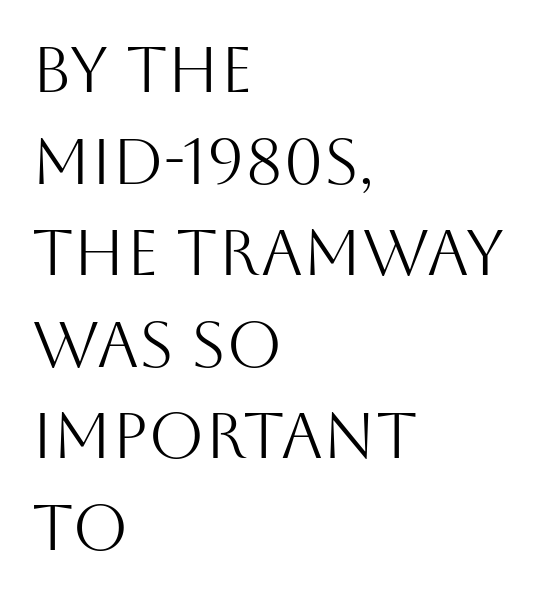
It's the straight-up-and-down kind of type. Is there much room between lines? A standard amount, neither cramped nor airy. Underlining? Definitely not there. These lines stack with their left ends in a neat column. There is no visible air inserted between adjacent glyphs. Think of a printed novel: that variable character pitch is what you see here.
